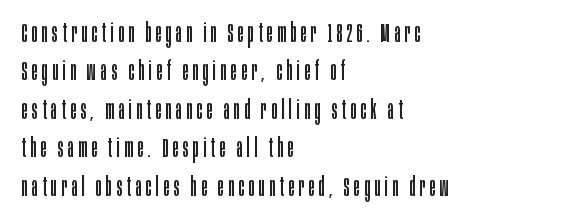
{"italic": "no", "bold": "no", "underline": "no", "align": "left", "line_spacing": "normal", "line_spacing_ratio": 1.48, "glyph_px": 26}
